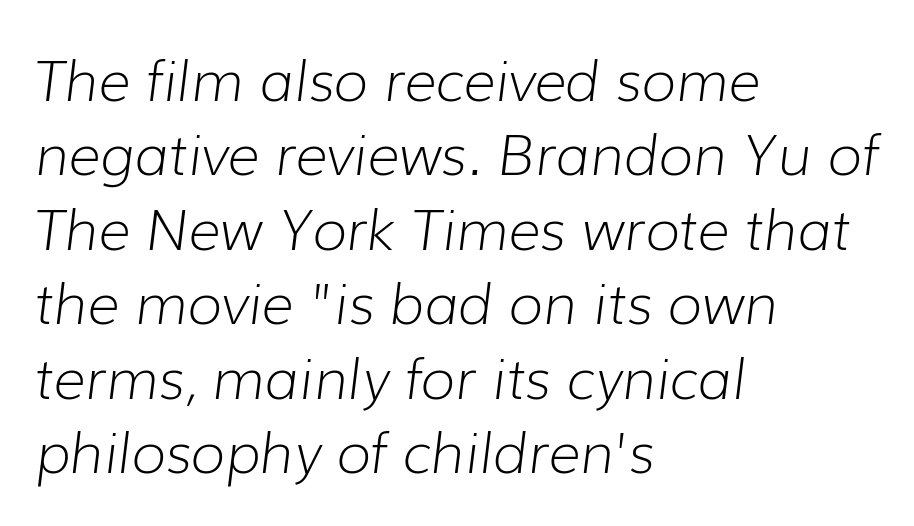
The image shows 56 px light type, italic (leaning right); set left-aligned, normal line spacing (1.33x), normal letter spacing, not underlined; low stroke contrast and a medium x-height.
